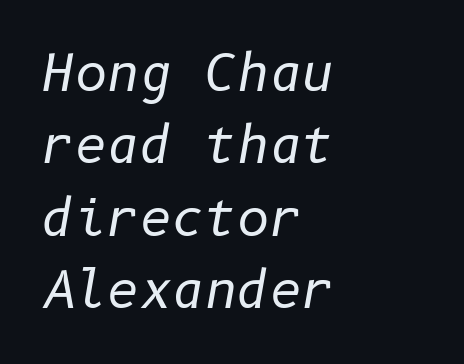
The image shows 50 px regular-weight type, italic (leaning right); set left-aligned, normal line spacing (1.45x), normal letter spacing, not underlined; low stroke contrast and a medium x-height.
